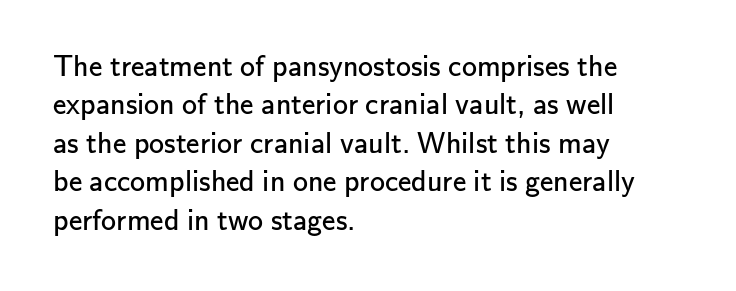
Honestly, the letter spacing is just normal — you wouldn't notice it. You can tell it's not italic because the verticals are truly vertical. Weight: not bold — regular or lighter. A typesetter would call this leading conventional body-copy spacing. All the whitespace from short lines collects on the right.
